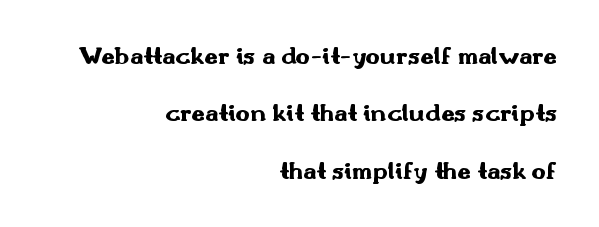
{"italic": "no", "bold": "yes", "underline": "no", "align": "right", "line_spacing": "loose", "line_spacing_ratio": 2.39, "letter_spacing": "normal", "letter_spacing_em": 0.0, "glyph_px": 24}
